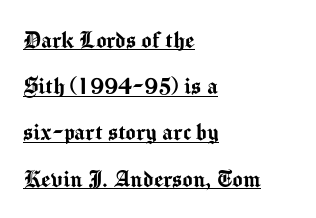
Q: Is the text italic (slanted)? A: No, it is upright.
Q: Is the text underlined? A: Yes.
Q: How is the paragraph aligned? A: Left-aligned.
Q: Is the spacing between letters normal or unusually wide? A: Normal.
